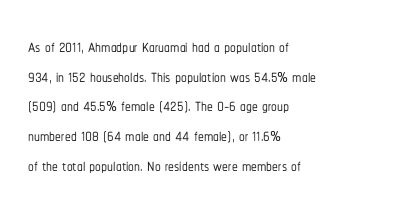
{"italic": "no", "underline": "no", "align": "left", "line_spacing": "normal", "line_spacing_ratio": 1.29, "letter_spacing": "normal", "letter_spacing_em": 0.0, "glyph_px": 23}
